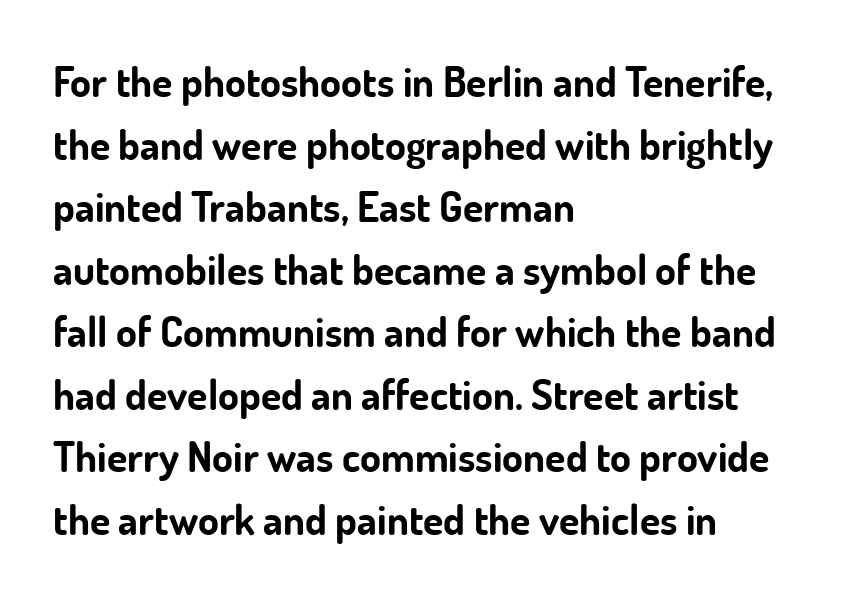
Nope, not italic — everything's standing straight. What stands out about the letter spacing? Nothing — it is the standard amount. Rows of type keep a routine distance in the vertical direction. The letters advance in unequal steps, a hallmark of proportional type. No feet cap the strokes, marking this as sans-serif type.
